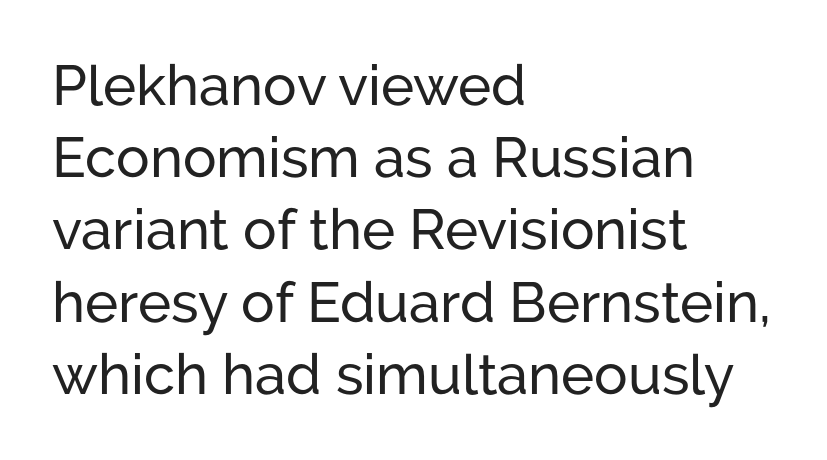
{"serif": "no", "italic": "no", "width": "normal", "stroke_contrast": "low", "x_height": "medium", "monospaced": "no", "underline": "no", "align": "left", "line_spacing": "normal", "line_spacing_ratio": 1.29, "letter_spacing": "normal", "letter_spacing_em": 0.0, "glyph_px": 56}
